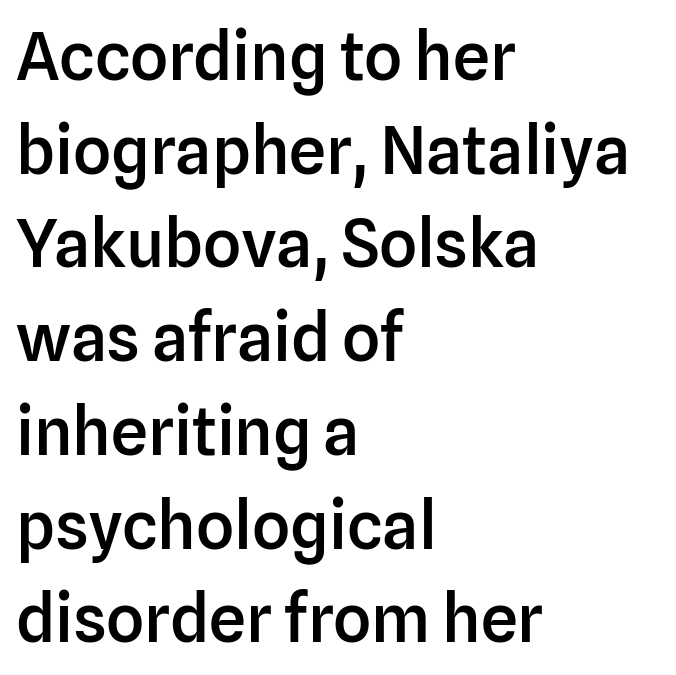
A fair bit of extra ink — the face is semibold, not bold. If you measured baseline to baseline, you'd find a middling distance. Looks like regular typesetting: each glyph gets only the width it needs. The type is set solid horizontally, with unmodified tracking. Is the block centered? No — it sits flush against the left margin. Does the lettering tilt? It doesn't — this is upright.
